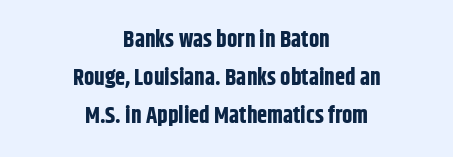
The image shows 23 px bold type, upright; set centered, normal line spacing (1.65x), normal letter spacing, not underlined.
